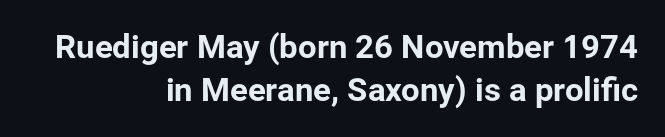
{"serif": "no", "italic": "no", "width": "normal", "stroke_contrast": "low", "x_height": "medium", "monospaced": "no", "underline": "no", "align": "right", "line_spacing": "normal", "line_spacing_ratio": 1.3, "letter_spacing": "normal", "letter_spacing_em": 0.0, "glyph_px": 33}
